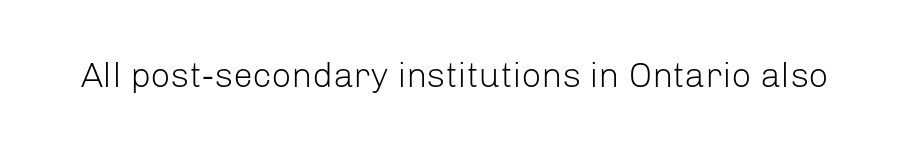
{"serif": "no", "italic": "no", "bold": "no", "weight": "light", "width": "normal", "stroke_contrast": "low", "x_height": "medium", "monospaced": "no", "underline": "no", "letter_spacing": "normal", "letter_spacing_em": 0.0, "glyph_px": 35}
